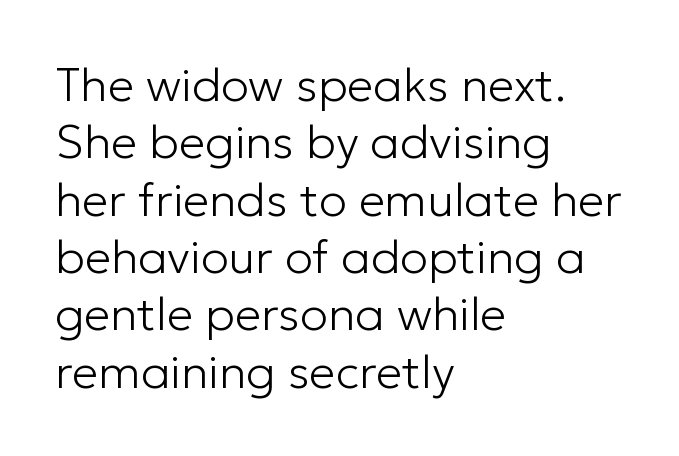
Q: Is the text bold? A: No.
Q: Is the text italic (slanted)? A: No, it is upright.
Q: Is the typeface a serif or a sans-serif typeface? A: Sans-serif.
Q: Is the text underlined? A: No.
Q: How is the paragraph aligned? A: Left-aligned.
Q: Is the spacing between letters normal or unusually wide? A: Normal.
Q: Width (condensed, normal, or wide)? A: Normal.
Q: Stroke contrast? A: Low.
Q: x-height? A: Medium.
Q: Monospaced? A: No.
